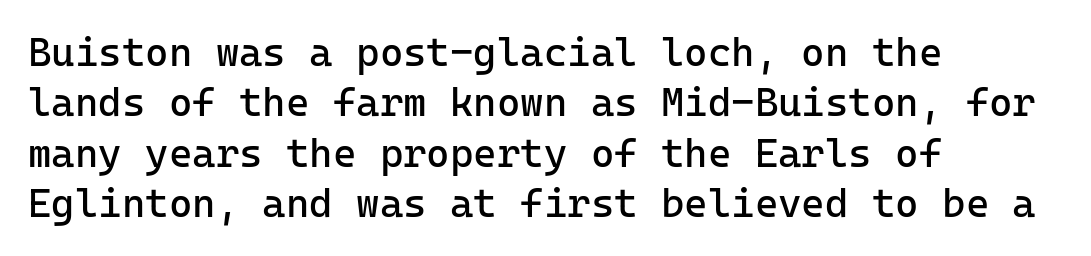
The image shows 40 px regular-weight sans-serif type, upright, monospaced; set left-aligned, normal line spacing (1.26x), normal letter spacing, not underlined; low stroke contrast and a medium x-height.
